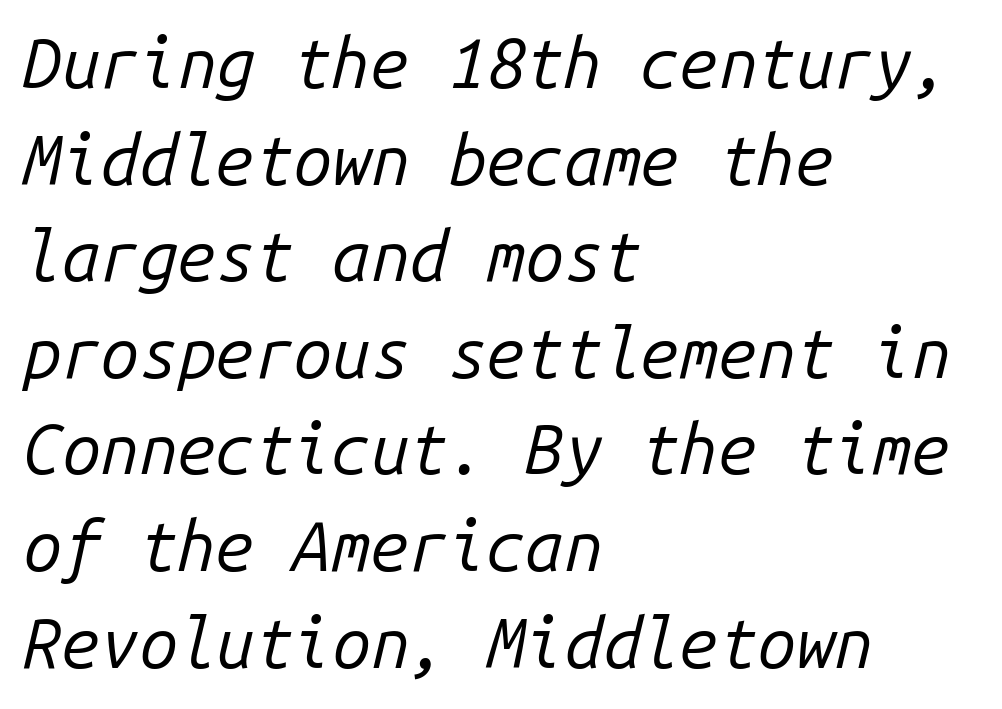
Quick note: italic. Regarding leading, the lines here are spaced in the standard way. Observe the ordinary spacing: letters are neighbours, not strangers. Plain, unruled lines of type.
